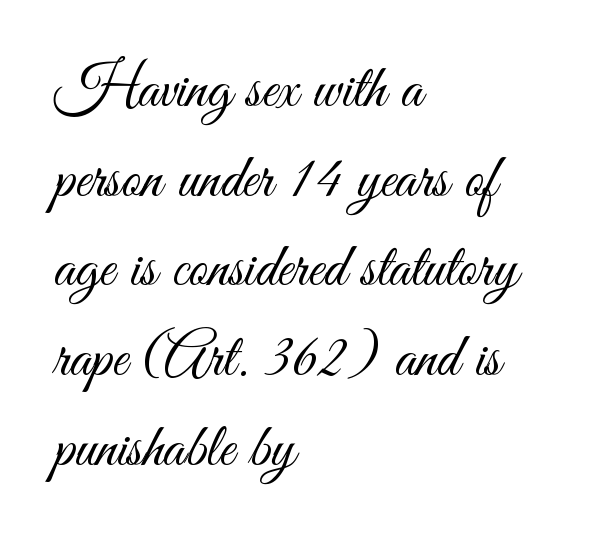
Compared with typical paragraphs, the rows here are spaced about the same. Where is the straight margin? On the left. The area under the type is left untouched. Compared with a typical body face, this is equally light or lighter still.
